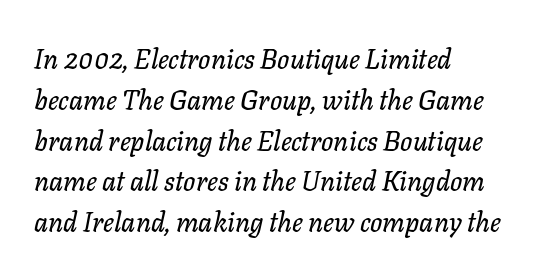
{"italic": "yes", "lean": "right", "slant_degrees": 11, "underline": "no", "align": "left", "line_spacing": "normal", "line_spacing_ratio": 1.51, "letter_spacing": "normal", "letter_spacing_em": 0.0, "glyph_px": 27}
